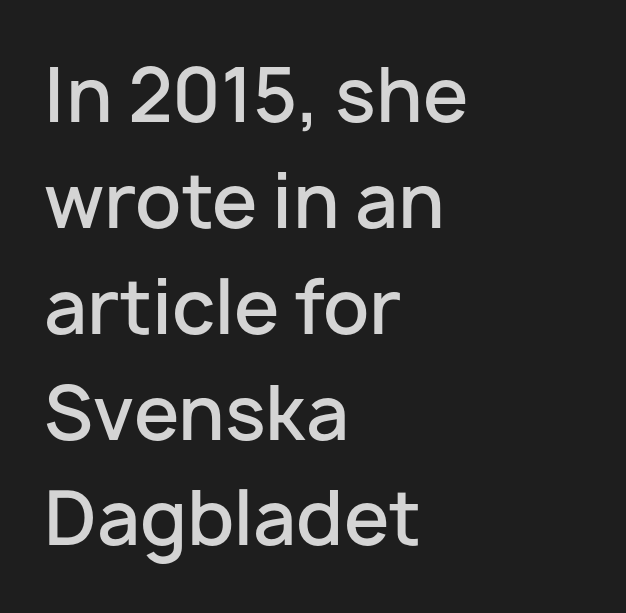
{"serif": "no", "italic": "no", "bold": "semi", "weight": "semibold", "width": "normal", "stroke_contrast": "low", "x_height": "medium", "monospaced": "no", "underline": "no", "align": "left", "line_spacing": "normal", "line_spacing_ratio": 1.45, "letter_spacing": "normal", "letter_spacing_em": 0.0, "glyph_px": 73}
